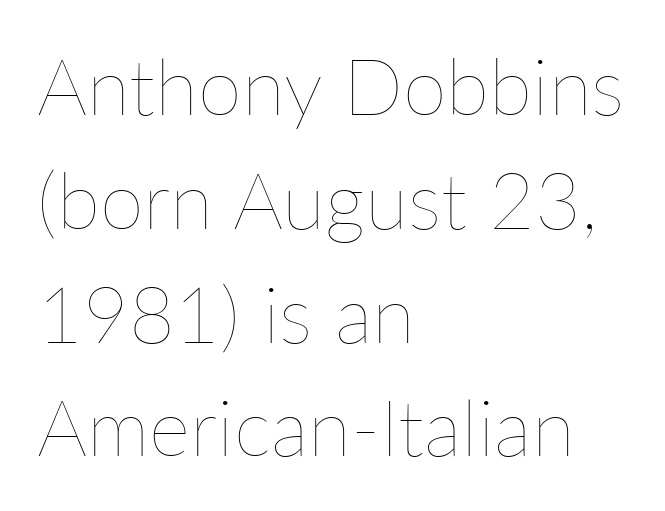
The image shows 79 px thin type, upright; set left-aligned, normal line spacing (1.44x), normal letter spacing, not underlined; low stroke contrast and a medium x-height.
